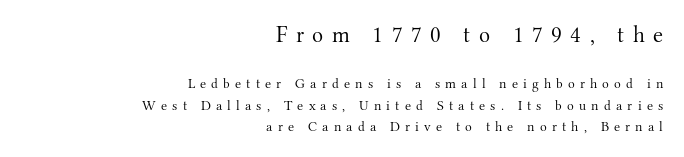
Q: Is the text bold? A: No.
Q: Is the text italic (slanted)? A: No, it is upright.
Q: Is the text underlined? A: No.
Q: How is the paragraph aligned? A: Right-aligned.
Q: Is the spacing between letters normal or unusually wide? A: Unusually wide.
Q: Is the spacing between lines tight, normal or loose? A: Normal.
Q: Which block of text is set in a larger size, the first (top) or the second (bottom)? A: The first (top) one.
